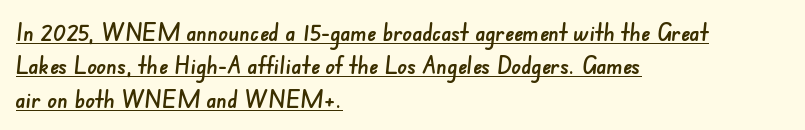
Q: Is the text underlined? A: Yes.
Q: How is the paragraph aligned? A: Left-aligned.
Q: Is the spacing between letters normal or unusually wide? A: Normal.
Q: Is the spacing between lines tight, normal or loose? A: Normal.
